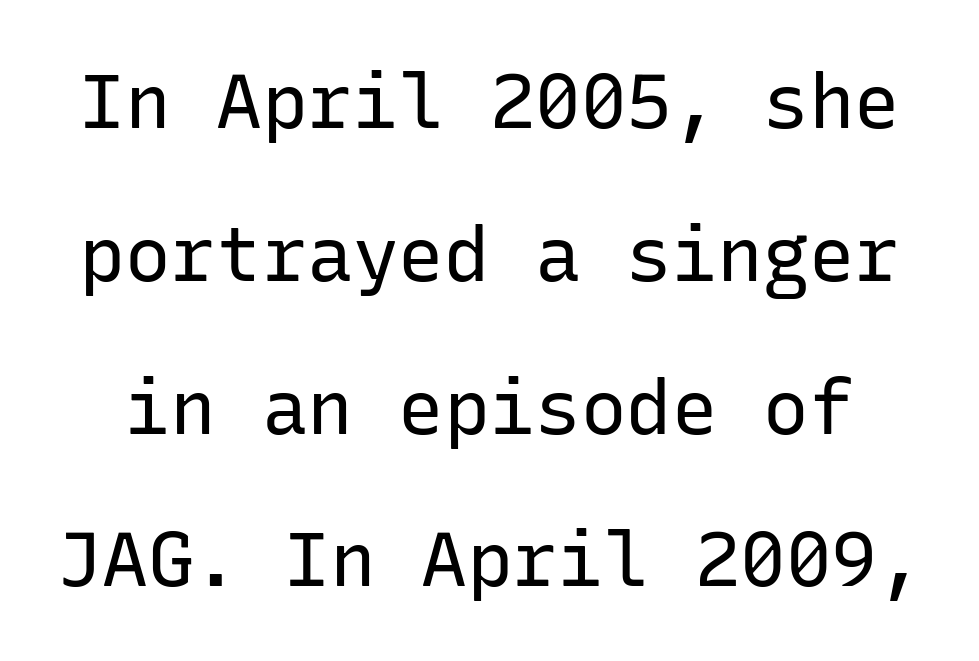
The image shows 76 px regular-weight sans-serif type, upright, monospaced; set loose line spacing (2.01x), normal letter spacing, not underlined; low stroke contrast and a medium x-height.
